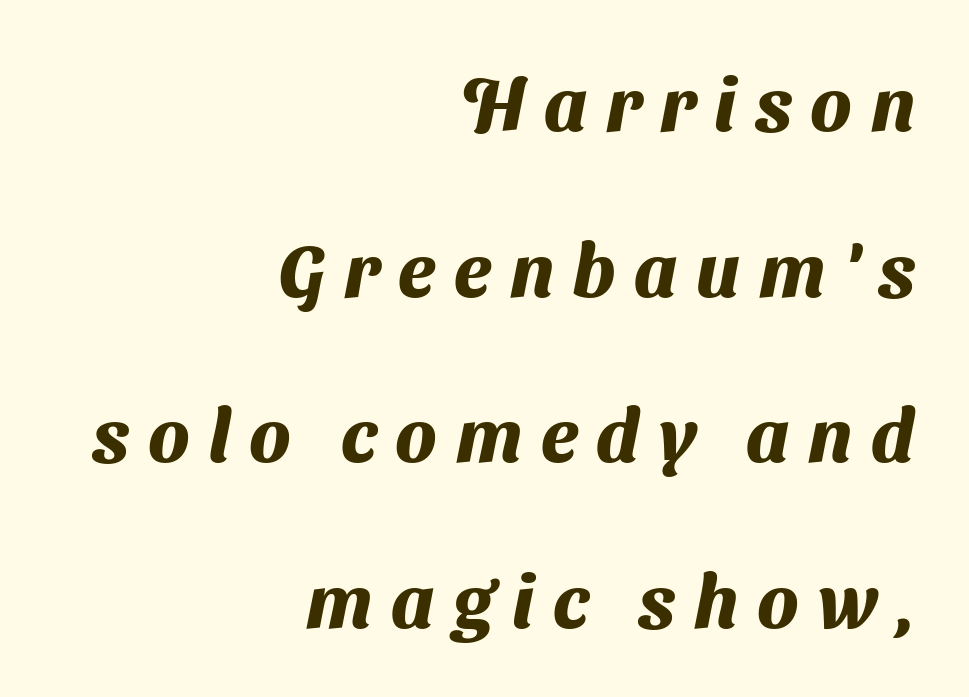
Q: Is the text bold? A: Yes.
Q: Is the typeface a serif or a sans-serif typeface? A: Sans-serif.
Q: Is the text underlined? A: No.
Q: How is the paragraph aligned? A: Right-aligned.
Q: Is the spacing between letters normal or unusually wide? A: Unusually wide.
Q: Is the spacing between lines tight, normal or loose? A: Loose.
Q: Width (condensed, normal, or wide)? A: Normal.
Q: Stroke contrast? A: Medium.
Q: x-height? A: Medium.
Q: Monospaced? A: No.
